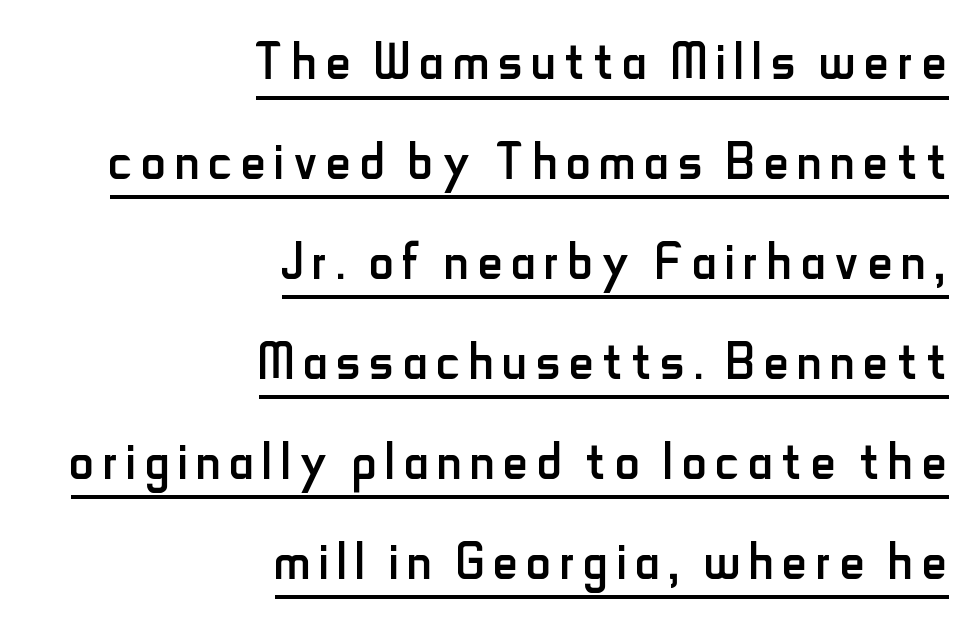
{"serif": "no", "italic": "no", "bold": "no", "weight": "regular", "width": "condensed", "stroke_contrast": "low", "x_height": "small", "monospaced": "no", "underline": "yes", "align": "right", "line_spacing": "normal", "line_spacing_ratio": 1.47, "glyph_px": 68}
